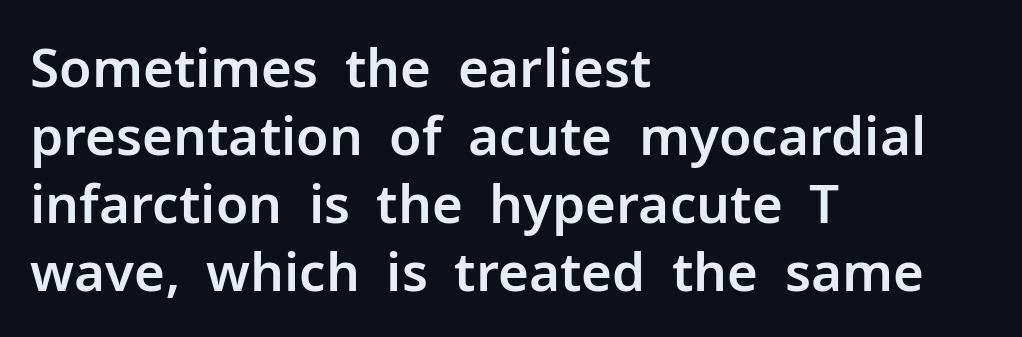
The image shows 53 px sans-serif type, upright; set left-aligned, normal line spacing (1.28x), normal letter spacing, not underlined; low stroke contrast and a medium x-height.
